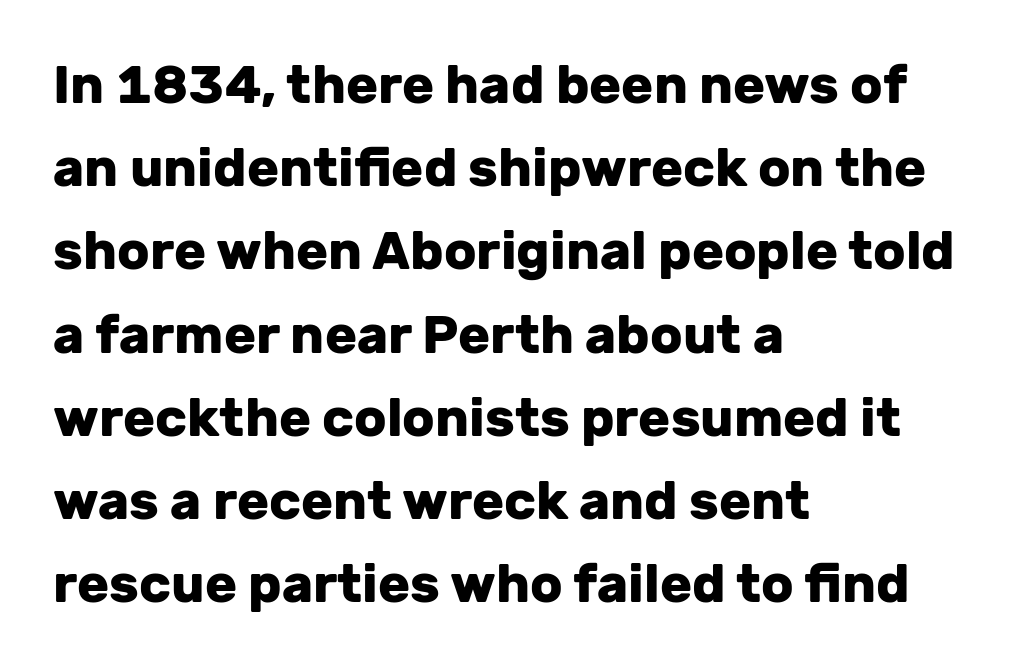
{"serif": "no", "italic": "no", "bold": "yes", "weight": "heavy", "width": "normal", "stroke_contrast": "low", "x_height": "medium", "monospaced": "no", "underline": "no", "align": "left", "line_spacing": "normal", "line_spacing_ratio": 1.57, "letter_spacing": "normal", "letter_spacing_em": 0.0, "glyph_px": 53}
